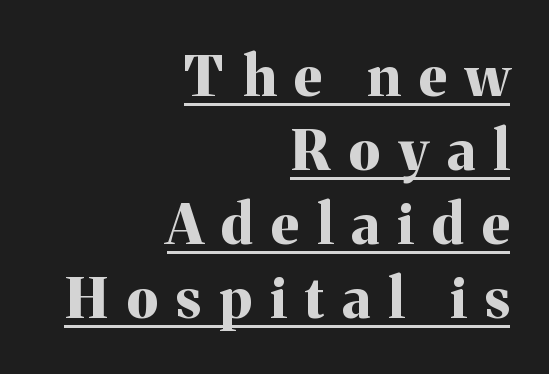
{"serif": "yes", "italic": "no", "bold": "yes", "weight": "bold", "width": "normal", "stroke_contrast": "medium", "x_height": "medium", "monospaced": "no", "underline": "yes", "align": "right", "line_spacing": "normal", "line_spacing_ratio": 1.32, "letter_spacing": "wide", "letter_spacing_em": 0.33, "glyph_px": 56}
